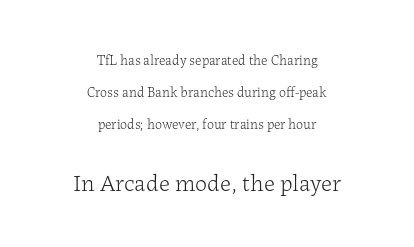
Q: Is the text bold? A: No.
Q: Is the text italic (slanted)? A: No, it is upright.
Q: Is the text underlined? A: No.
Q: How is the paragraph aligned? A: Centered.
Q: Is the spacing between letters normal or unusually wide? A: Normal.
Q: Is the spacing between lines tight, normal or loose? A: Loose.
Q: Which block of text is set in a larger size, the first (top) or the second (bottom)? A: The second (bottom) one.
